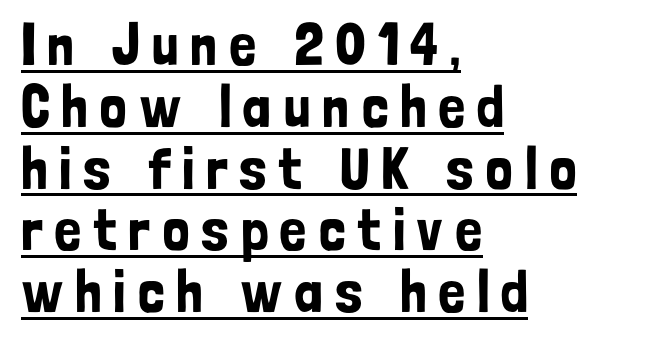
{"serif": "no", "italic": "no", "width": "condensed", "stroke_contrast": "low", "x_height": "medium", "monospaced": "no", "underline": "yes", "align": "left", "line_spacing": "tight", "line_spacing_ratio": 1.03, "glyph_px": 60}
